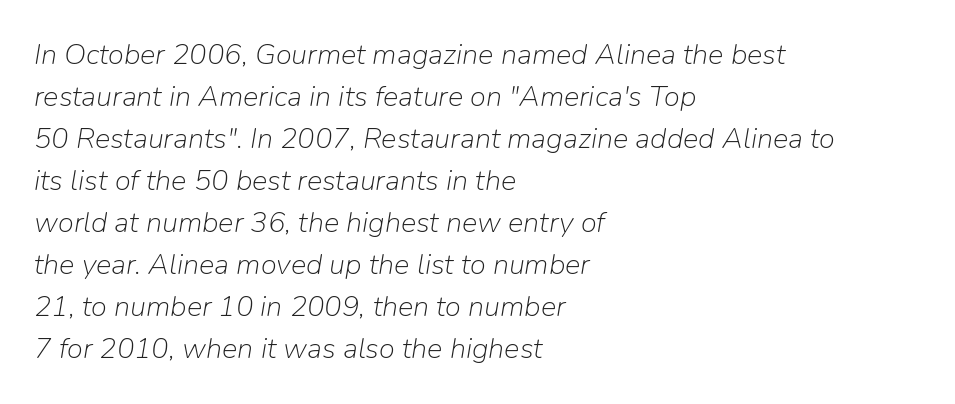
Q: Is the text bold? A: No.
Q: Is the text italic (slanted)? A: Yes, it leans right by about 9 degrees.
Q: Is the text underlined? A: No.
Q: How is the paragraph aligned? A: Left-aligned.
Q: Is the spacing between letters normal or unusually wide? A: Normal.
Q: Is the spacing between lines tight, normal or loose? A: Normal.
Q: Width (condensed, normal, or wide)? A: Normal.
Q: Stroke contrast? A: Low.
Q: x-height? A: Medium.
Q: Monospaced? A: No.
